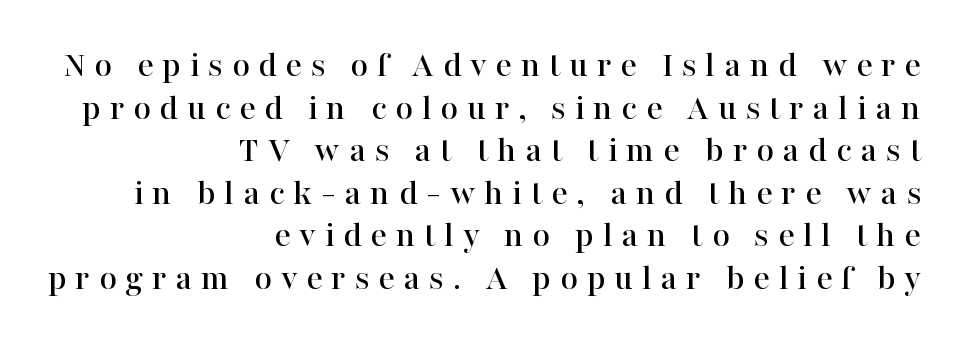
Q: Is the text italic (slanted)? A: No, it is upright.
Q: Is the typeface a serif or a sans-serif typeface? A: Serif.
Q: Is the text underlined? A: No.
Q: How is the paragraph aligned? A: Right-aligned.
Q: Is the spacing between letters normal or unusually wide? A: Unusually wide.
Q: Is the spacing between lines tight, normal or loose? A: Tight.
Q: Width (condensed, normal, or wide)? A: Normal.
Q: Stroke contrast? A: High.
Q: x-height? A: Medium.
Q: Monospaced? A: No.
